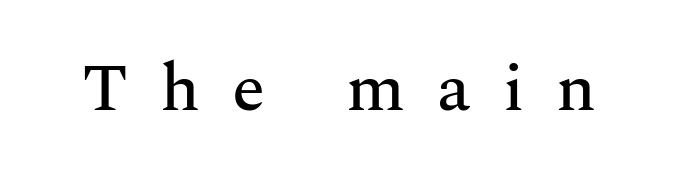
The image shows 68 px serif type, upright; set unusually wide letter spacing (+0.47 em), not underlined; medium stroke contrast and a medium x-height.
